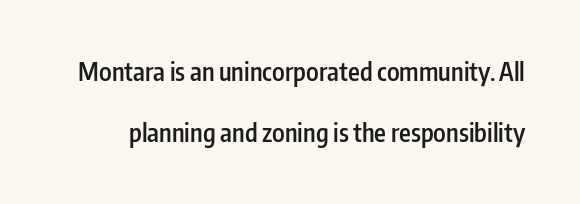
The image shows 25 px text type, upright; set loose line spacing (2.46x), normal letter spacing, not underlined.
